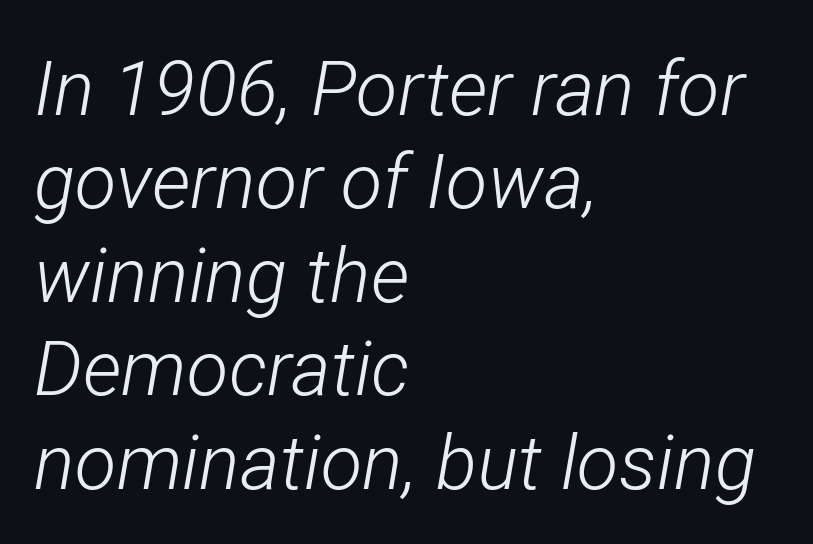
{"italic": "yes", "lean": "right", "slant_degrees": 12, "bold": "no", "weight": "light", "width": "condensed", "stroke_contrast": "low", "x_height": "medium", "monospaced": "no", "underline": "no", "align": "left", "line_spacing_ratio": 1.23, "letter_spacing": "normal", "letter_spacing_em": 0.0, "glyph_px": 76}
